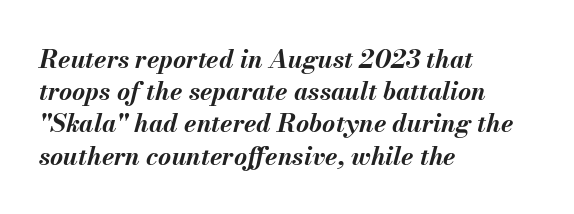
The image shows 25 px bold type, italic (leaning right); set left-aligned, normal line spacing (1.29x), normal letter spacing, not underlined.
